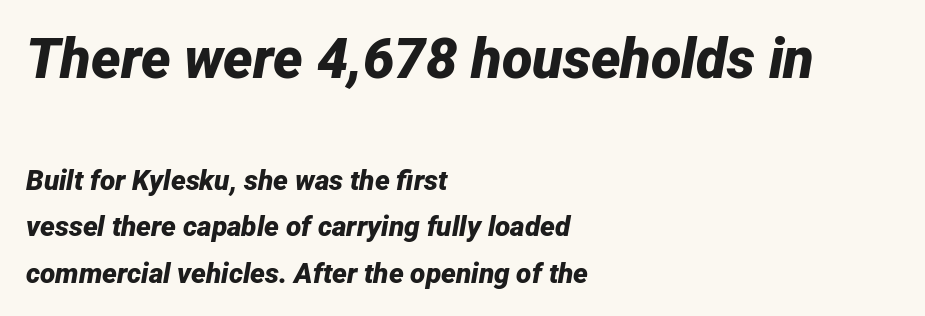
The image shows 56 px bold type, italic (leaning right); set left-aligned, normal line spacing (1.66x), normal letter spacing, not underlined; the first (top) block is 2.0x larger; low stroke contrast and a medium x-height.
